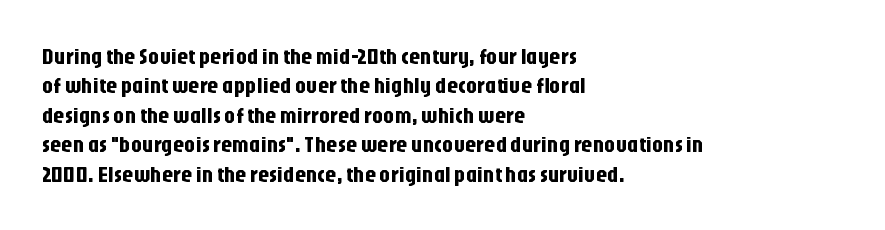
The image shows 22 px text type, upright; set left-aligned, normal line spacing (1.34x), normal letter spacing, not underlined.
